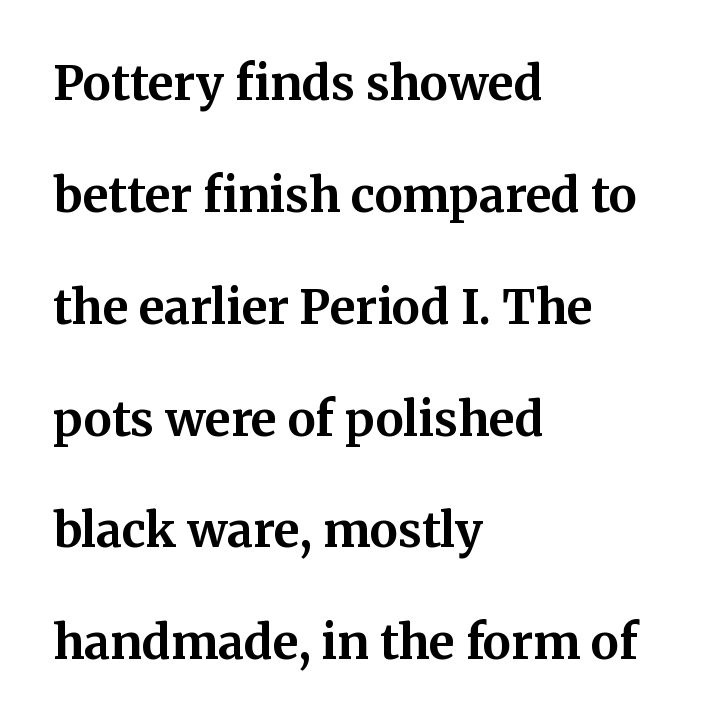
Only glyphs here, with clear space below each row. What stands out about the letter spacing? Nothing — it is the standard amount. Its strokes are broad and dark, the hallmark of bold type. The setting favours the left margin, as ordinary paragraphs usually do. The glyphs in this specimen are seriffed. When letters stand straight like this, we call the style roman or upright.
